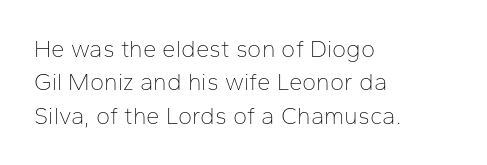
The letterforms sit at book weight or below. Posture: straight, roman, zero tilt. Tracking value appears to be zero — textbook default spacing. The passage shown stacks its lines at a standard gap. Is the block centered? No — it sits flush against the left margin. The foot of each line stays bare and open.
